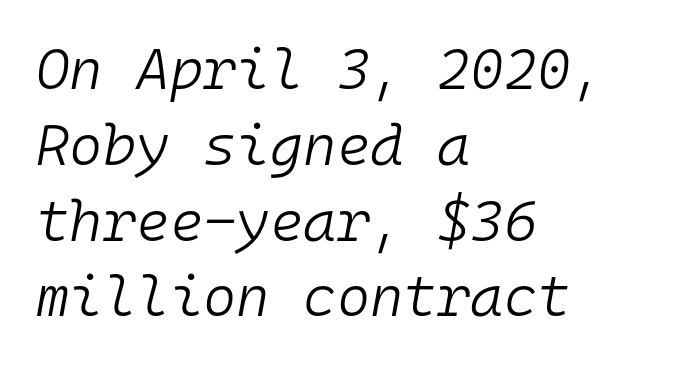
Nothing unusual about the tracking: characters are spaced as the font intends. The whole block is typeset with a tilt. No word sits above an underline. You could count columns in this text — the font is strictly monospaced.
